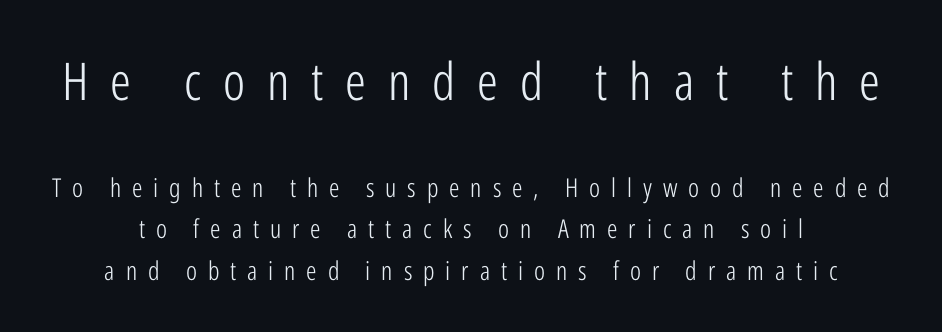
The image shows 52 px light, condensed sans-serif type, upright; set centered, normal line spacing (1.6x), unusually wide letter spacing (+0.42 em), not underlined; the first (top) block is 2.0x larger; low stroke contrast and a medium x-height.
